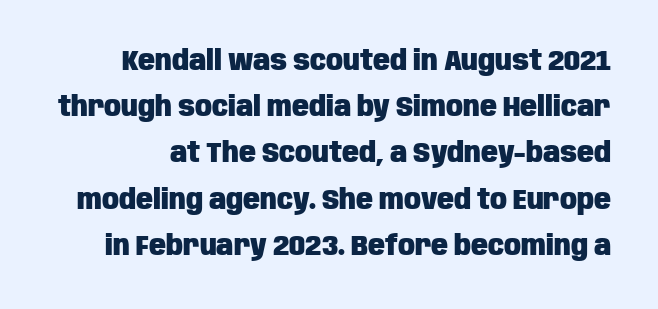
{"serif": "no", "italic": "no", "bold": "yes", "weight": "heavy", "width": "condensed", "stroke_contrast": "low", "x_height": "large", "monospaced": "no", "underline": "no", "line_spacing": "normal", "line_spacing_ratio": 1.65, "letter_spacing": "normal", "letter_spacing_em": 0.0, "glyph_px": 28}
